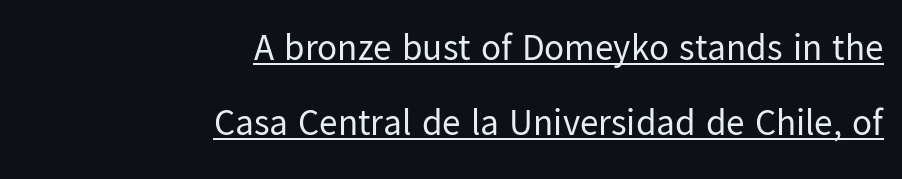
Is this a heavy cut? Hardly; it is regular or lighter. Leading is clearly above the norm, producing a sparse column. Each letter's strokes conclude bluntly, with no projecting serifs. Is the block centered? No — it sits flush against the right margin. You could not count columns in this text — the font is proportionally spaced. This rendering features underlined lettering.
